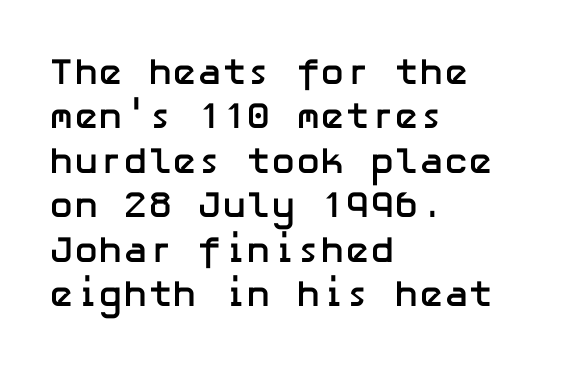
This is the regular roman posture of the typeface. Is the letter spacing exaggerated? No — it looks like the ordinary default. Reading down the block, your eye returns to a fixed left position each line. Every letter is thick-stroked: bold, no question. The letters carry no serifs — their stems end cleanly without finishing strokes.
